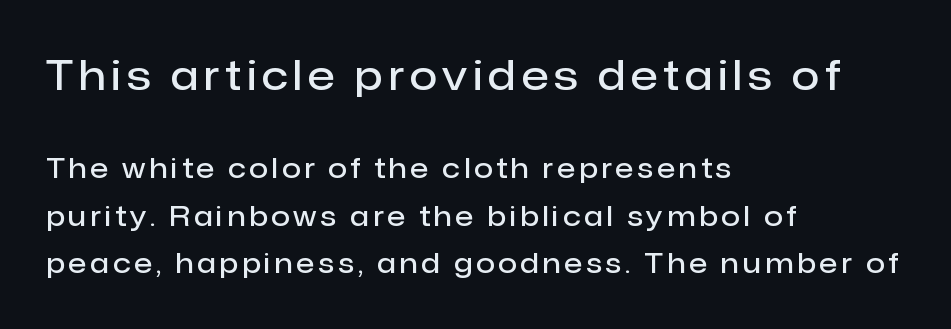
{"serif": "no", "italic": "no", "bold": "semi", "weight": "semibold", "width": "normal", "stroke_contrast": "low", "x_height": "medium", "monospaced": "no", "underline": "no", "align": "left", "line_spacing_ratio": 1.76, "larger_block": "first", "size_ratio": 1.48, "glyph_px": 40}
